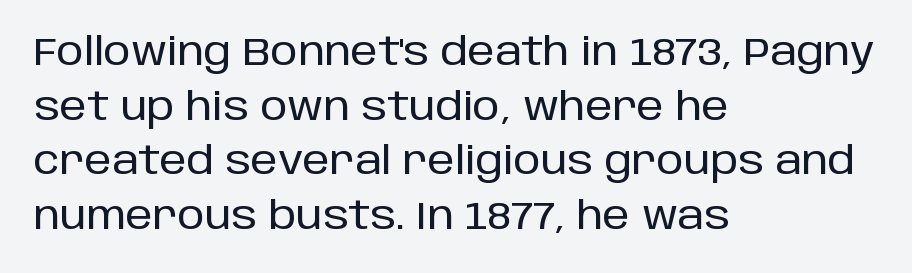
The image shows 39 px sans-serif type, upright; set left-aligned, normal line spacing (1.4x), normal letter spacing, not underlined; low stroke contrast and a large x-height.
